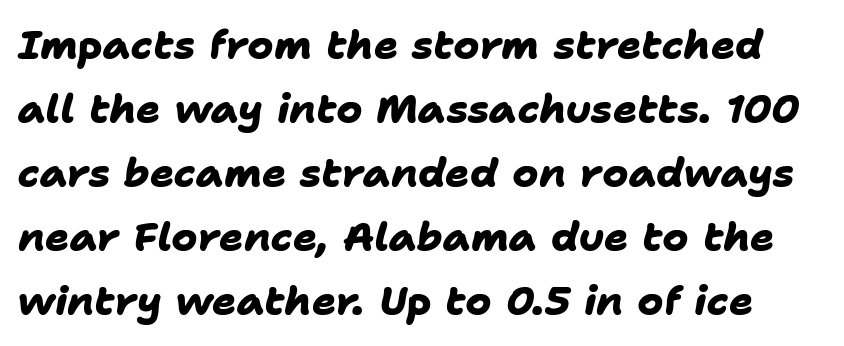
The image shows 40 px heavy sans-serif type; set normal line spacing (1.6x), normal letter spacing, not underlined; low stroke contrast and a medium x-height.
